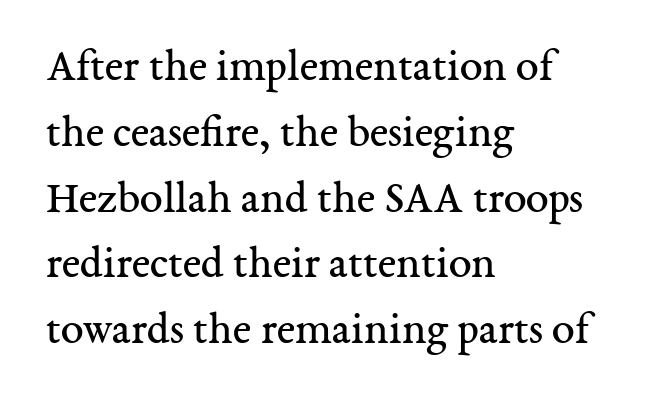
Q: Is the text bold? A: No.
Q: Is the text italic (slanted)? A: No, it is upright.
Q: Is the typeface a serif or a sans-serif typeface? A: Serif.
Q: Is the text underlined? A: No.
Q: How is the paragraph aligned? A: Left-aligned.
Q: Is the spacing between letters normal or unusually wide? A: Normal.
Q: Is the spacing between lines tight, normal or loose? A: Normal.
Q: Width (condensed, normal, or wide)? A: Normal.
Q: Stroke contrast? A: Medium.
Q: x-height? A: Medium.
Q: Monospaced? A: No.
